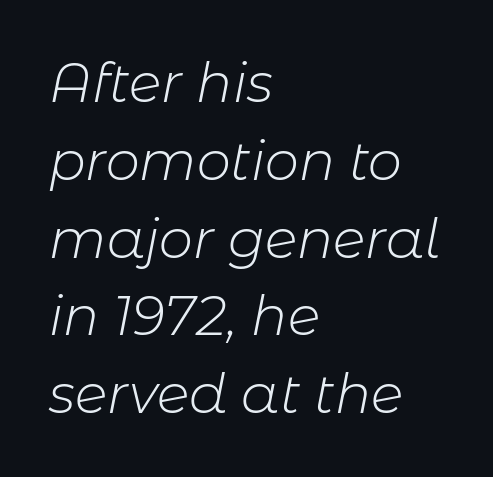
Proportional: the letters do not fall into vertical columns. Quick note: interline space is typical. These lines stack with their left ends in a neat column. Characters are canted at an angle relative to the baseline's perpendicular.
